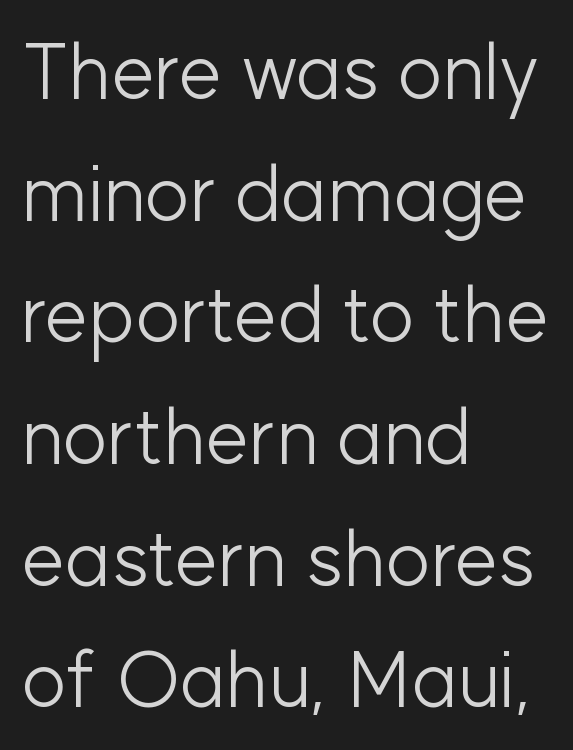
The image shows 78 px light sans-serif type, upright; set left-aligned, normal line spacing (1.56x), normal letter spacing, not underlined; low stroke contrast and a medium x-height.
